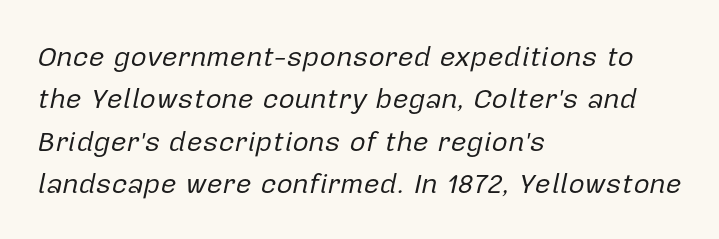
The passage shown is not bold in any degree. These lines are set flush left with a ragged right edge. Descenders hang freely into open space. Compared with typical body copy, the letter spacing here is the same. This sample has the flowing, uneven cadence of proportional lettering. These lines sit exactly where default settings would place them.
